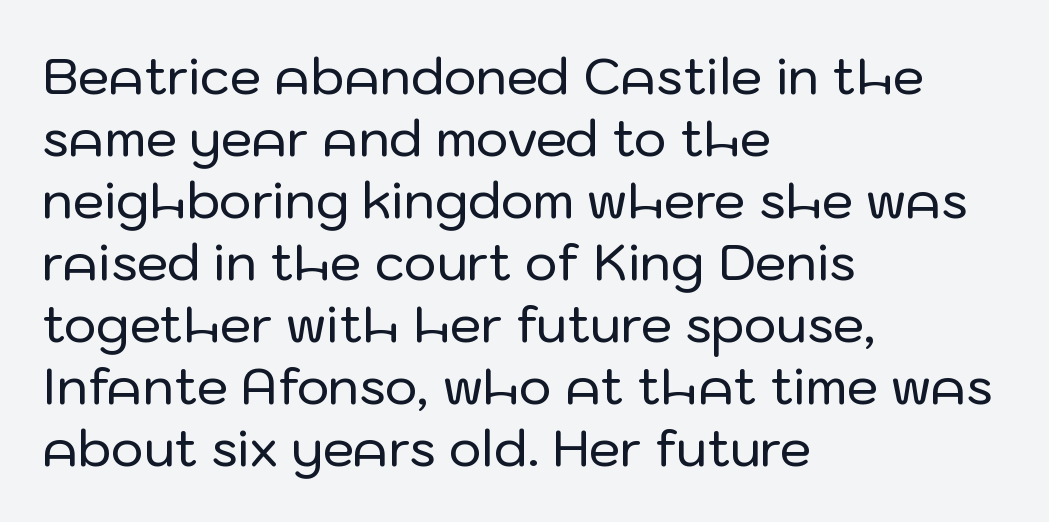
{"serif": "no", "italic": "no", "width": "normal", "stroke_contrast": "low", "x_height": "medium", "monospaced": "no", "underline": "no", "align": "left", "line_spacing_ratio": 1.24, "letter_spacing": "normal", "letter_spacing_em": 0.0, "glyph_px": 50}
